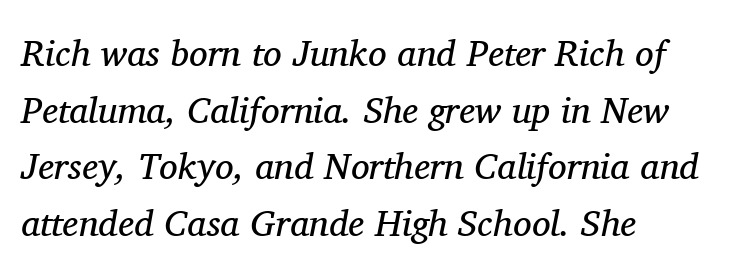
{"serif": "yes", "italic": "yes", "lean": "right", "slant_degrees": 11, "bold": "no", "weight": "regular", "width": "normal", "stroke_contrast": "medium", "x_height": "medium", "monospaced": "no", "underline": "no", "align": "left", "line_spacing": "normal", "line_spacing_ratio": 1.53, "letter_spacing": "normal", "letter_spacing_em": 0.0, "glyph_px": 37}
